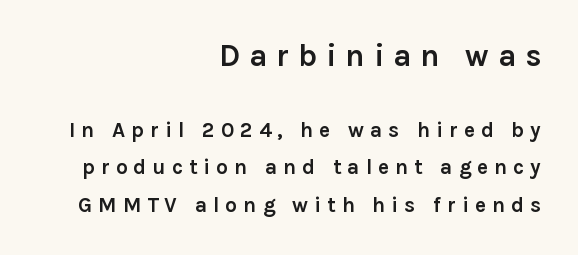
{"serif": "no", "italic": "no", "bold": "yes", "weight": "semibold", "width": "normal", "stroke_contrast": "low", "x_height": "medium", "monospaced": "no", "underline": "no", "align": "right", "line_spacing_ratio": 1.78, "letter_spacing": "wide", "letter_spacing_em": 0.29, "larger_block": "first", "size_ratio": 1.48, "glyph_px": 31}
